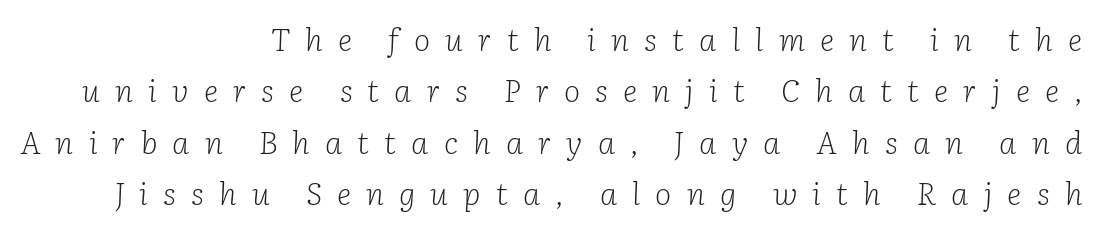
The image shows 31 px light serif type, italic (leaning right); set right-aligned, normal line spacing (1.66x), unusually wide letter spacing (+0.49 em), not underlined; low stroke contrast and a medium x-height.
